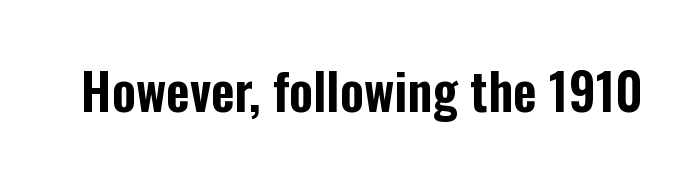
{"serif": "no", "italic": "no", "width": "condensed", "stroke_contrast": "low", "x_height": "medium", "monospaced": "no", "underline": "no", "letter_spacing": "normal", "letter_spacing_em": 0.0, "glyph_px": 51}
